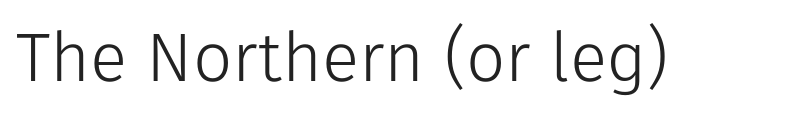
Q: Is the text bold? A: No.
Q: Is the text italic (slanted)? A: No, it is upright.
Q: Is the typeface a serif or a sans-serif typeface? A: Sans-serif.
Q: Is the text underlined? A: No.
Q: Is the spacing between letters normal or unusually wide? A: Normal.
Q: Width (condensed, normal, or wide)? A: Normal.
Q: Stroke contrast? A: Low.
Q: x-height? A: Medium.
Q: Monospaced? A: No.
